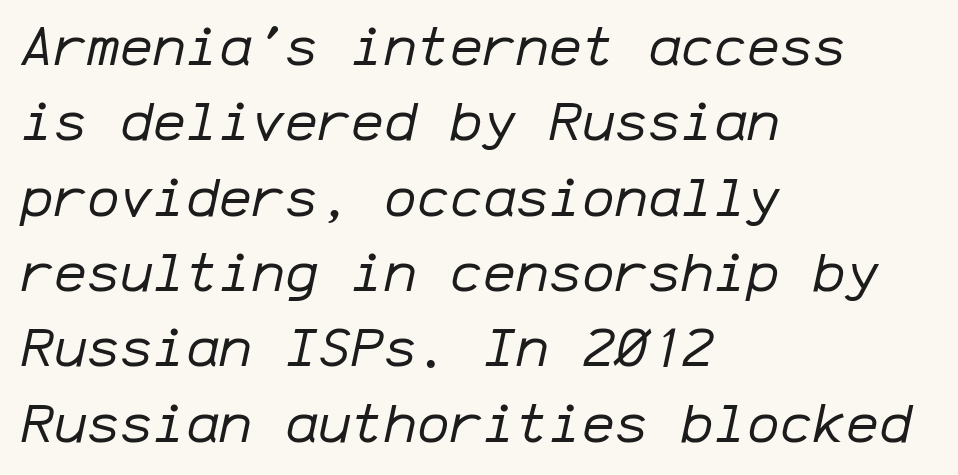
{"italic": "yes", "lean": "right", "slant_degrees": 12, "bold": "no", "weight": "regular", "width": "normal", "stroke_contrast": "low", "x_height": "medium", "monospaced": "yes", "underline": "no", "align": "left", "line_spacing": "normal", "line_spacing_ratio": 1.37, "letter_spacing": "normal", "letter_spacing_em": 0.0, "glyph_px": 55}
